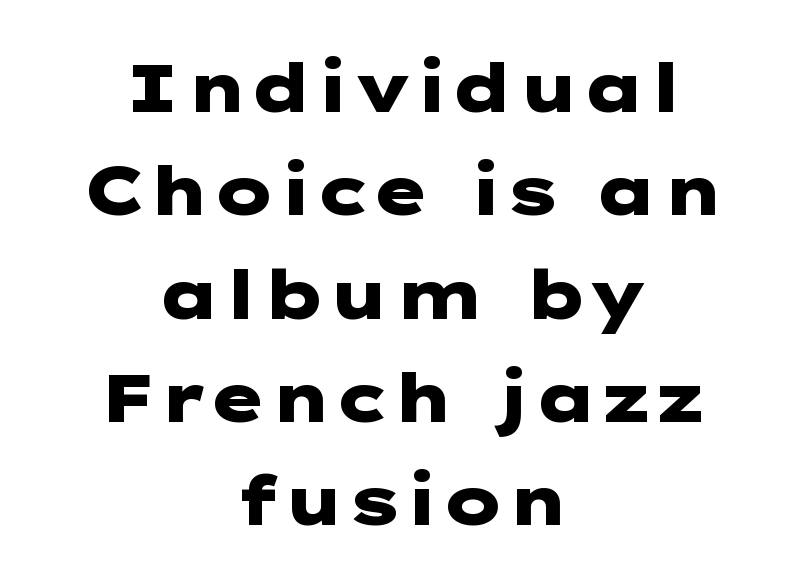
Q: Is the text bold? A: Yes.
Q: Is the text italic (slanted)? A: No, it is upright.
Q: Is the typeface a serif or a sans-serif typeface? A: Sans-serif.
Q: Is the text underlined? A: No.
Q: How is the paragraph aligned? A: Centered.
Q: Is the spacing between letters normal or unusually wide? A: Normal.
Q: Is the spacing between lines tight, normal or loose? A: Normal.
Q: Width (condensed, normal, or wide)? A: Wide.
Q: Stroke contrast? A: Low.
Q: x-height? A: Medium.
